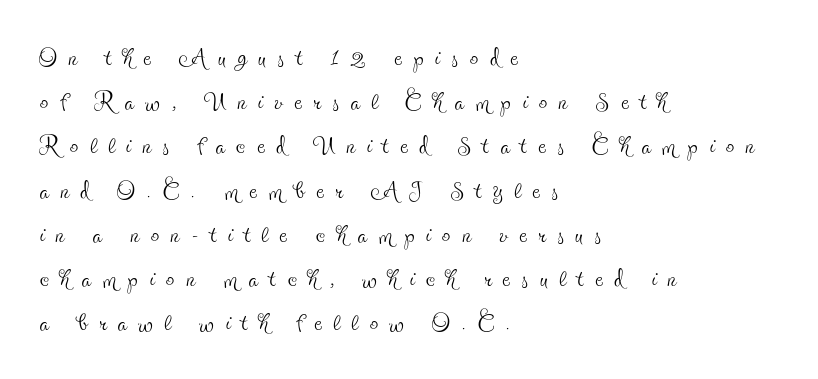
Regular leading. The typesetting does not lean heavy: it is not bold. Where is the straight margin? On the left. Think of a printed novel: that variable character pitch is what you see here.
